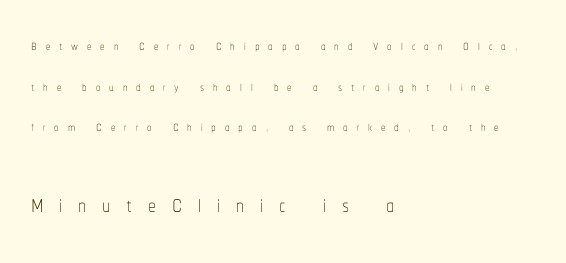
This sample uses expanded letter spacing, leaving extra air between glyphs. Each letter keeps its own natural width here, so spacing adapts to shape. The gap between lines stays unmarked. Compared with a centered layout, this one pins lines to the left instead. The rendering uses a large line-height, opening up the rows.
